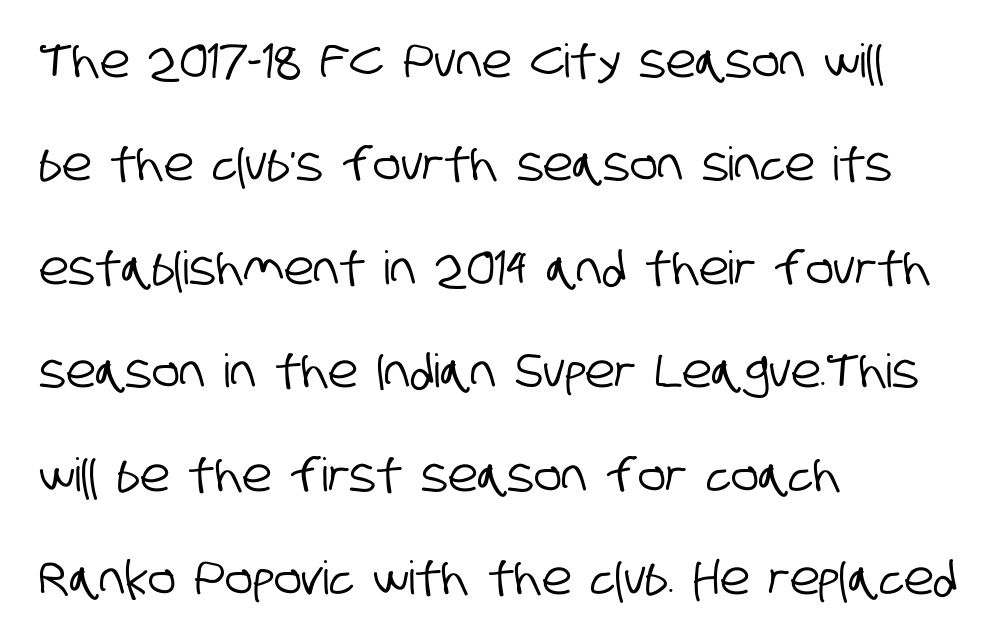
Q: Is the typeface a serif or a sans-serif typeface? A: Sans-serif.
Q: Is the text underlined? A: No.
Q: How is the paragraph aligned? A: Left-aligned.
Q: Is the spacing between letters normal or unusually wide? A: Normal.
Q: Is the spacing between lines tight, normal or loose? A: Loose.
Q: Width (condensed, normal, or wide)? A: Condensed.
Q: Stroke contrast? A: Low.
Q: x-height? A: Large.
Q: Monospaced? A: No.
